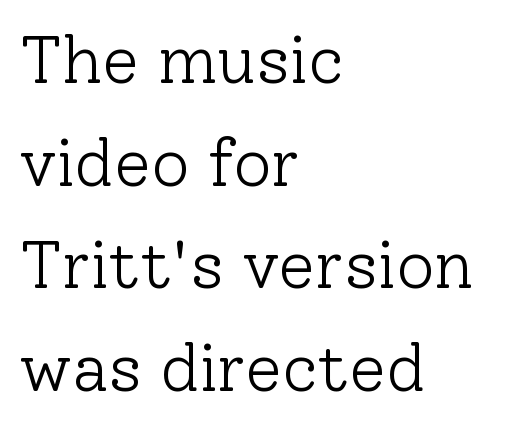
The image shows 67 px light serif type, upright; set left-aligned, normal line spacing (1.53x), normal letter spacing, not underlined; low stroke contrast and a medium x-height.
